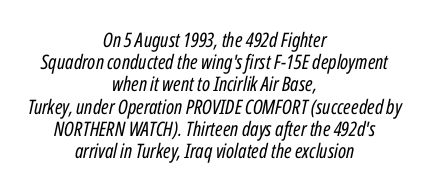
Letters have the restrained weight of plain body copy at most. There is no visible air inserted between adjacent glyphs. Whoever set this chose condensed vertical rhythm over breathing room. One-word summary of the alignment: center. Rule under the text: the space is simply empty.
